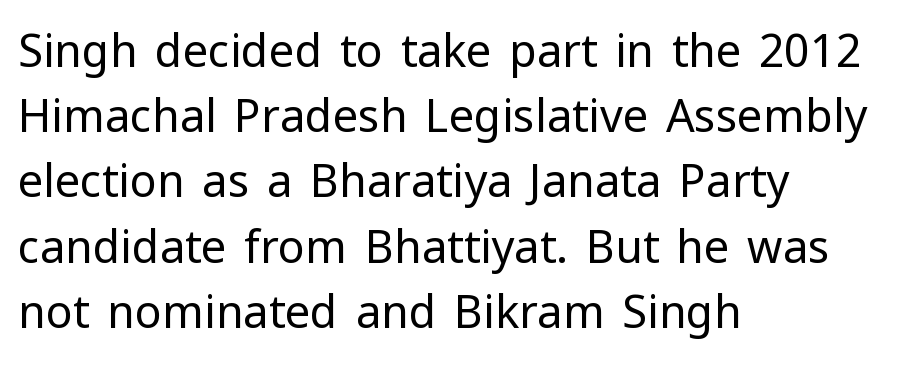
{"serif": "no", "italic": "no", "bold": "no", "weight": "regular", "width": "normal", "stroke_contrast": "low", "x_height": "medium", "monospaced": "no", "underline": "no", "align": "left", "line_spacing": "normal", "line_spacing_ratio": 1.45, "letter_spacing": "normal", "letter_spacing_em": 0.0, "glyph_px": 45}
